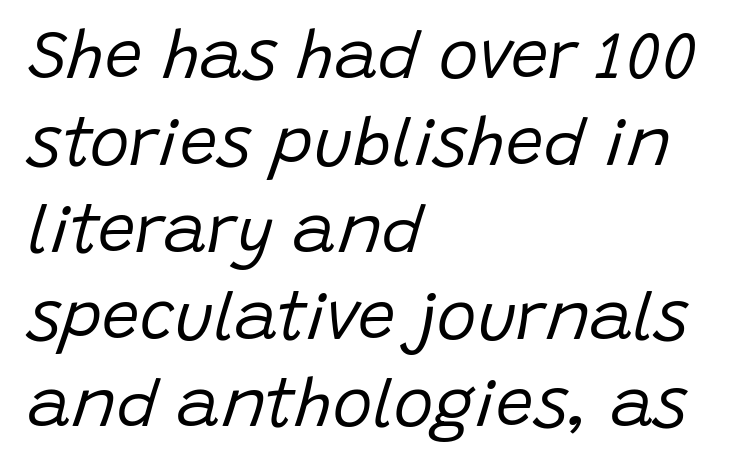
Q: Is the text bold? A: No.
Q: Is the text italic (slanted)? A: Yes, it leans right by about 15 degrees.
Q: Is the text underlined? A: No.
Q: How is the paragraph aligned? A: Left-aligned.
Q: Is the spacing between letters normal or unusually wide? A: Normal.
Q: Is the spacing between lines tight, normal or loose? A: Normal.
Q: Width (condensed, normal, or wide)? A: Normal.
Q: Stroke contrast? A: Low.
Q: x-height? A: Large.
Q: Monospaced? A: No.
